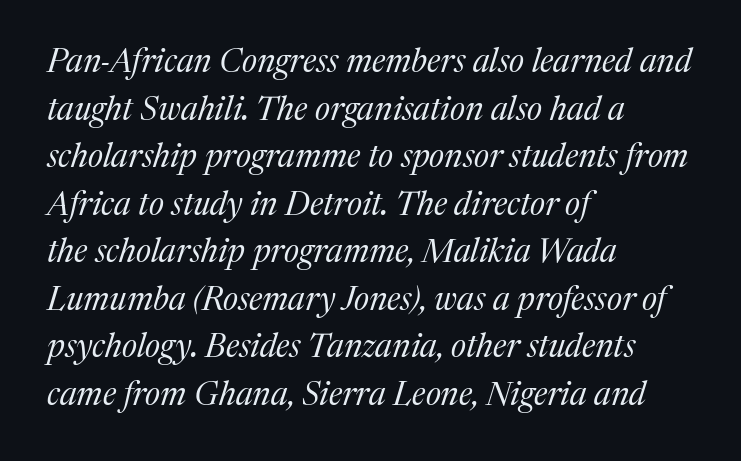
Q: Is the text bold? A: No.
Q: Is the text italic (slanted)? A: Yes, it leans right by about 17 degrees.
Q: Is the typeface a serif or a sans-serif typeface? A: Serif.
Q: Is the text underlined? A: No.
Q: How is the paragraph aligned? A: Left-aligned.
Q: Is the spacing between letters normal or unusually wide? A: Normal.
Q: Is the spacing between lines tight, normal or loose? A: Normal.
Q: Width (condensed, normal, or wide)? A: Normal.
Q: Stroke contrast? A: Medium.
Q: x-height? A: Medium.
Q: Monospaced? A: No.
